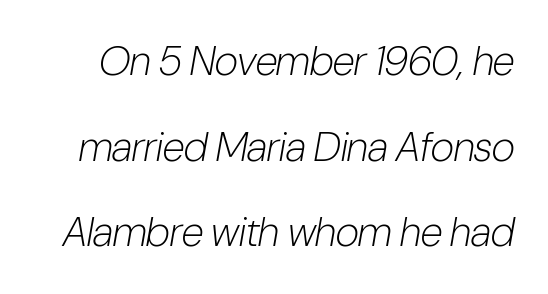
The face used here is rendered with its standard letterfit. Type without underlining. In terms of posture, this sample is oblique. Compared with a typical body face, this is equally light or lighter still. The letters advance in unequal steps, a hallmark of proportional type.
